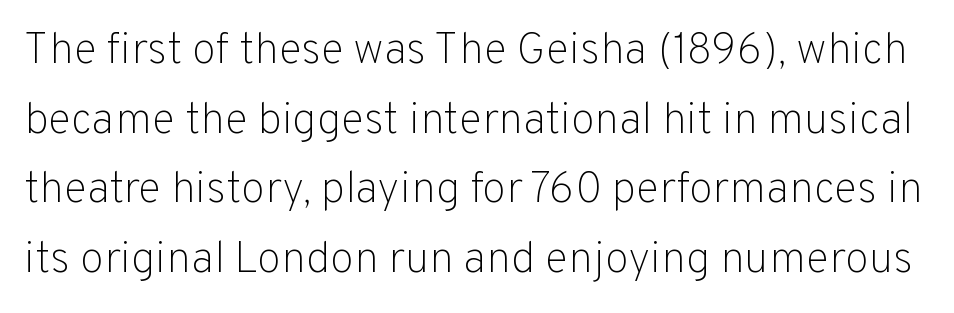
The image shows 44 px light sans-serif type, upright; set normal line spacing (1.58x), normal letter spacing, not underlined; low stroke contrast and a medium x-height.
